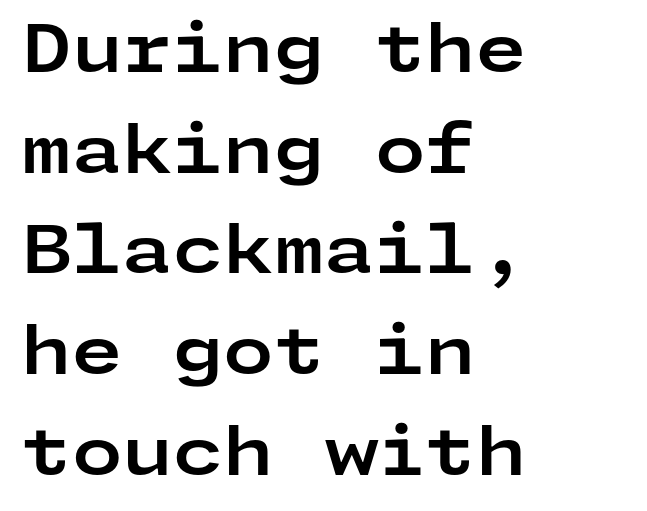
Strokes here are thick enough to call this a true bold. Observe the absence of serifs on each vertical stroke in this sample. Characters remain perfectly vertical along every line. Reading down the column, the eye jumps a familiar distance to each next line. This rendering uses left alignment, leaving the right contour irregular.
